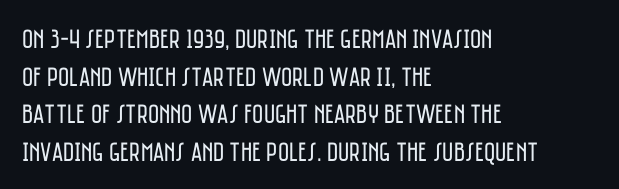
The image shows 27 px text type, upright; set left-aligned, normal line spacing (1.39x), normal letter spacing, not underlined.
